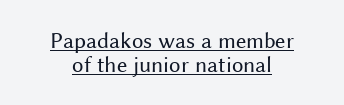
Q: Is the text bold? A: No.
Q: Is the text italic (slanted)? A: No, it is upright.
Q: Is the text underlined? A: Yes.
Q: How is the paragraph aligned? A: Centered.
Q: Is the spacing between letters normal or unusually wide? A: Normal.
Q: Is the spacing between lines tight, normal or loose? A: Tight.
